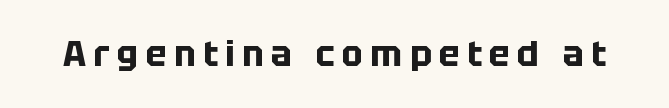
The image shows 35 px bold sans-serif type, upright; set unusually wide letter spacing (+0.21 em), not underlined; low stroke contrast and a large x-height.
